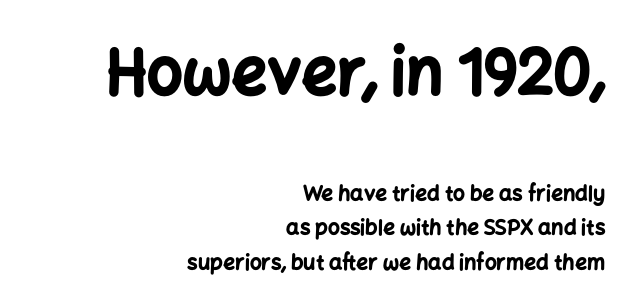
Q: Is the text bold? A: Yes.
Q: Is the text italic (slanted)? A: No, it is upright.
Q: Is the typeface a serif or a sans-serif typeface? A: Sans-serif.
Q: Is the text underlined? A: No.
Q: How is the paragraph aligned? A: Right-aligned.
Q: Is the spacing between letters normal or unusually wide? A: Normal.
Q: Is the spacing between lines tight, normal or loose? A: Normal.
Q: Which block of text is set in a larger size, the first (top) or the second (bottom)? A: The first (top) one.
Q: Width (condensed, normal, or wide)? A: Normal.
Q: Stroke contrast? A: Low.
Q: x-height? A: Medium.
Q: Monospaced? A: No.
